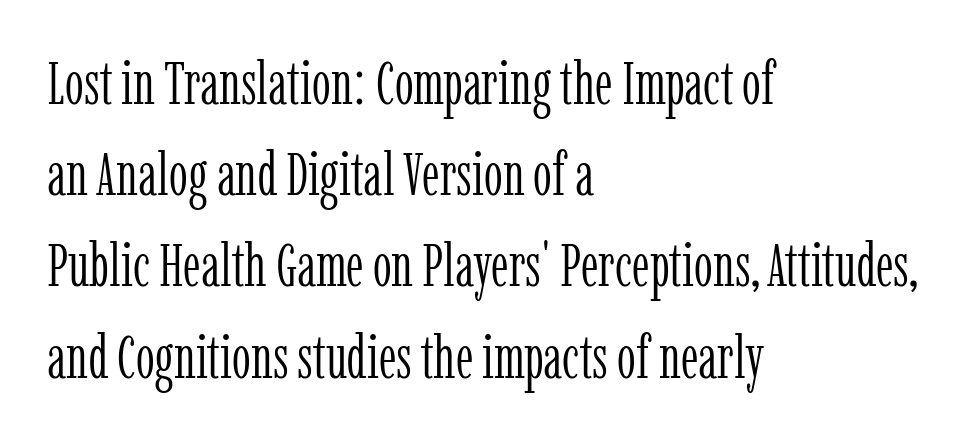
The image shows 60 px light, condensed serif type, upright; set left-aligned, normal line spacing (1.52x), normal letter spacing, not underlined; low stroke contrast and a medium x-height.
